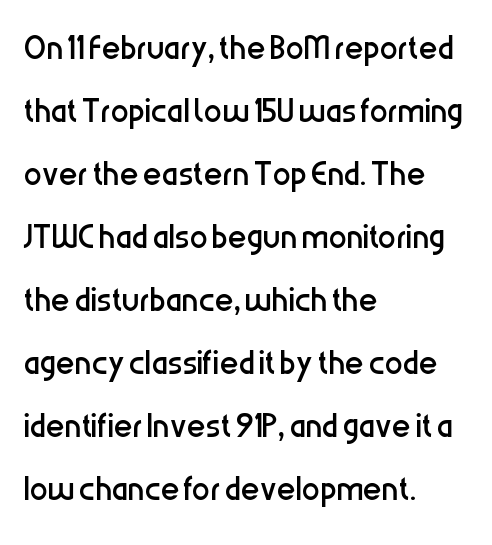
Typographically, this falls in the sans-serif category. Each letter keeps its own natural width here, so spacing adapts to shape. No extra tracking has been applied to these lines. Evenly set lines give the paragraph a standard silhouette. Descender tails drop into unmarked territory.
